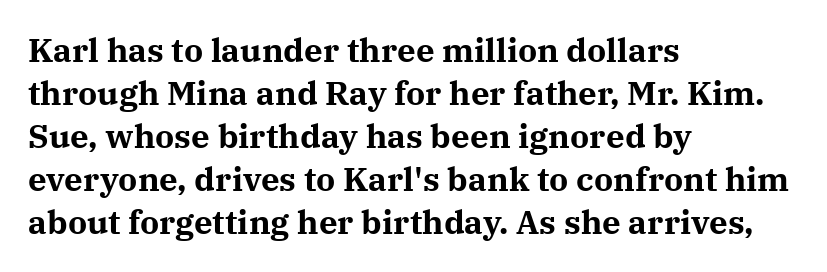
This sample has the flowing, uneven cadence of proportional lettering. Compared with a centered layout, this one pins lines to the left instead. Little horizontal feet cap the strokes, marking this as serif type. Unmarked baselines from the first word to the last. A typesetter would call this zero additional tracking. Set as a true bold cut, around the 700 mark.
